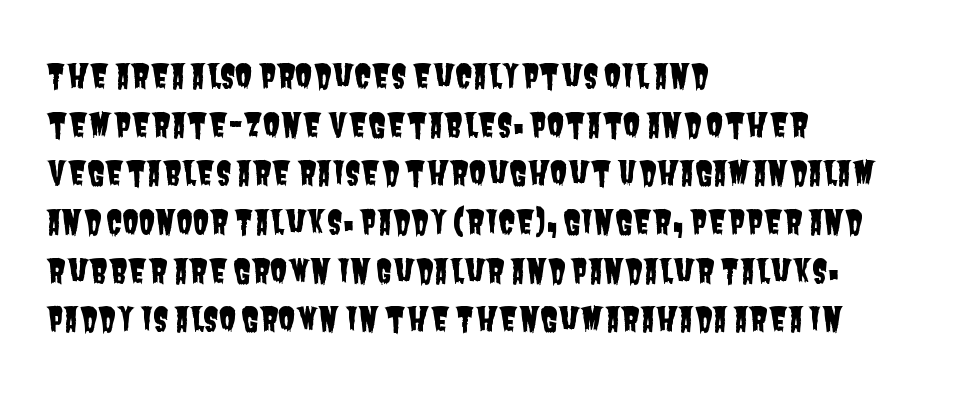
The image shows 32 px condensed sans-serif type; set left-aligned, normal line spacing (1.52x), normal letter spacing, not underlined; low stroke contrast and a large x-height.
